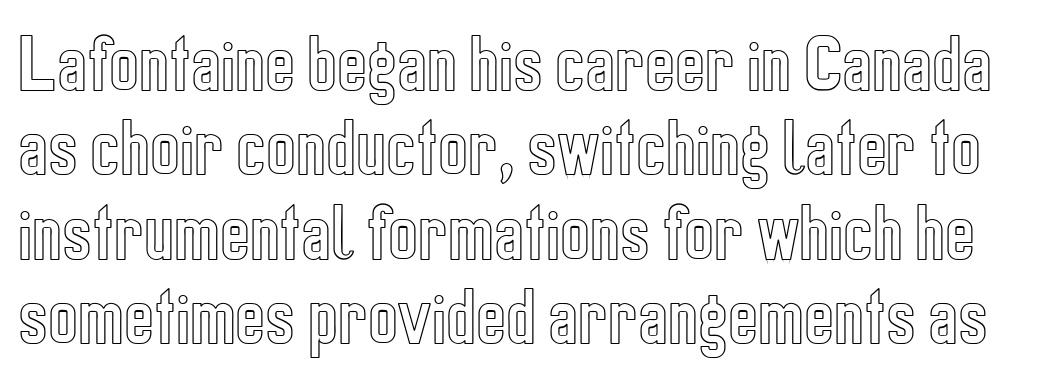
{"italic": "no", "width": "condensed", "x_height": "medium", "monospaced": "no", "underline": "no", "line_spacing": "normal", "line_spacing_ratio": 1.34, "letter_spacing": "normal", "letter_spacing_em": 0.0, "glyph_px": 63}
